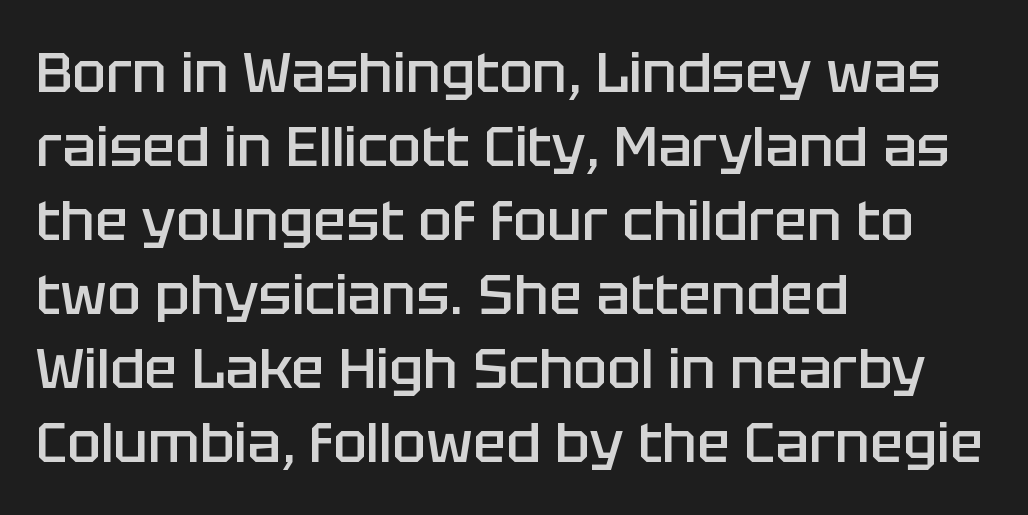
Q: Is the text bold? A: Semi-bold.
Q: Is the text italic (slanted)? A: No, it is upright.
Q: Is the typeface a serif or a sans-serif typeface? A: Sans-serif.
Q: Is the text underlined? A: No.
Q: How is the paragraph aligned? A: Left-aligned.
Q: Is the spacing between letters normal or unusually wide? A: Normal.
Q: Is the spacing between lines tight, normal or loose? A: Normal.
Q: Width (condensed, normal, or wide)? A: Normal.
Q: Stroke contrast? A: Low.
Q: x-height? A: Large.
Q: Monospaced? A: No.
